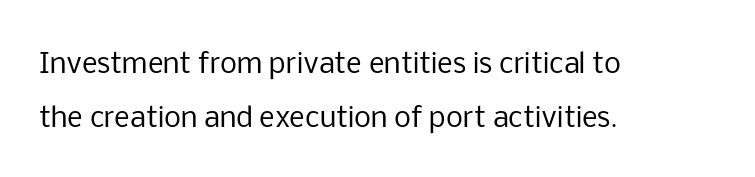
Q: Is the text bold? A: No.
Q: Is the text italic (slanted)? A: No, it is upright.
Q: Is the text underlined? A: No.
Q: How is the paragraph aligned? A: Left-aligned.
Q: Is the spacing between letters normal or unusually wide? A: Normal.
Q: Is the spacing between lines tight, normal or loose? A: Loose.
